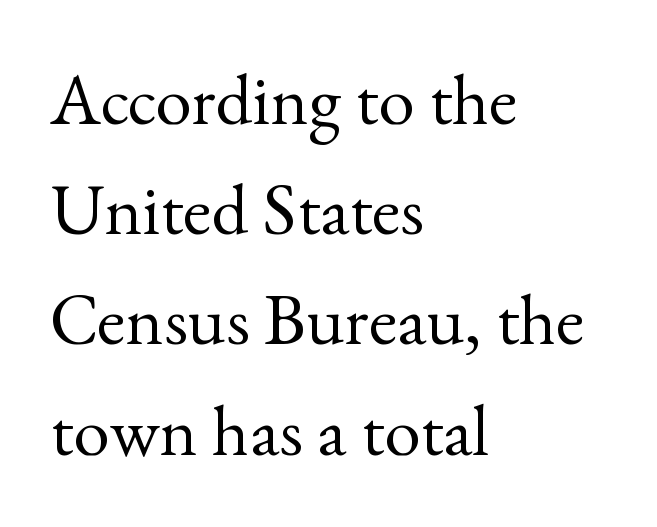
Q: Is the text bold? A: No.
Q: Is the text italic (slanted)? A: No, it is upright.
Q: Is the typeface a serif or a sans-serif typeface? A: Serif.
Q: Is the text underlined? A: No.
Q: How is the paragraph aligned? A: Left-aligned.
Q: Is the spacing between letters normal or unusually wide? A: Normal.
Q: Is the spacing between lines tight, normal or loose? A: Normal.
Q: Width (condensed, normal, or wide)? A: Normal.
Q: x-height? A: Small.
Q: Monospaced? A: No.
